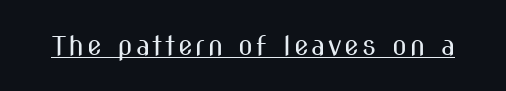
This is not heavy type; no bold has been used. A roman cut, with each character standing at attention. Is there an underline? Yes — a line sits under the letters.
